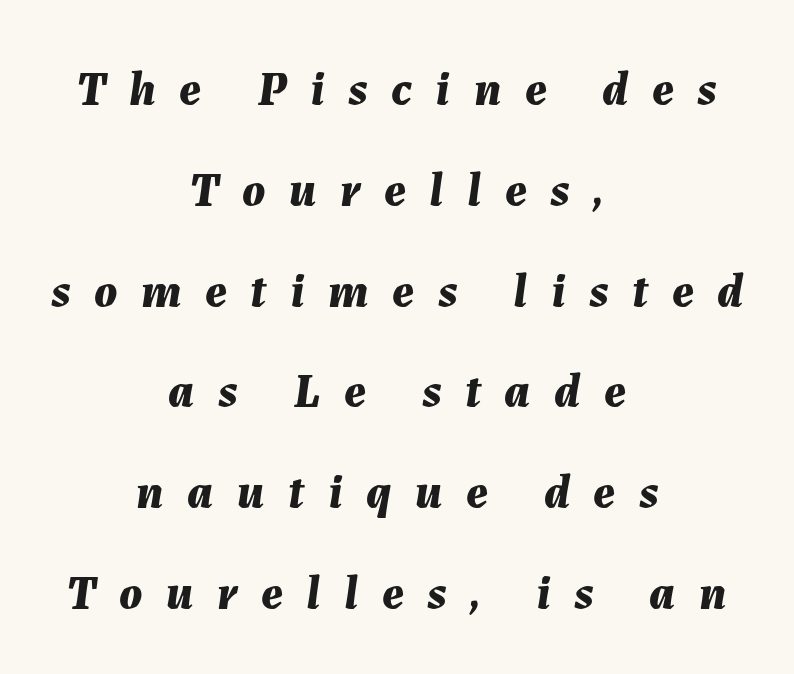
Q: Is the text bold? A: Yes.
Q: Is the text italic (slanted)? A: Yes, it leans right by about 7 degrees.
Q: Is the text underlined? A: No.
Q: How is the paragraph aligned? A: Centered.
Q: Is the spacing between letters normal or unusually wide? A: Unusually wide.
Q: Is the spacing between lines tight, normal or loose? A: Loose.
Q: Width (condensed, normal, or wide)? A: Normal.
Q: Stroke contrast? A: Medium.
Q: x-height? A: Medium.
Q: Monospaced? A: No.
